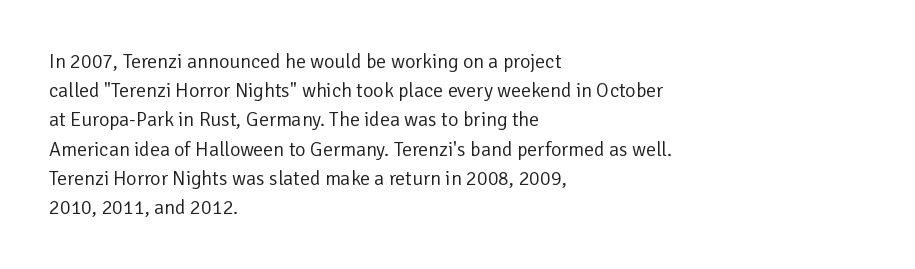
Q: Is the text bold? A: No.
Q: Is the text italic (slanted)? A: No, it is upright.
Q: Is the text underlined? A: No.
Q: How is the paragraph aligned? A: Left-aligned.
Q: Is the spacing between letters normal or unusually wide? A: Normal.
Q: Is the spacing between lines tight, normal or loose? A: Normal.
